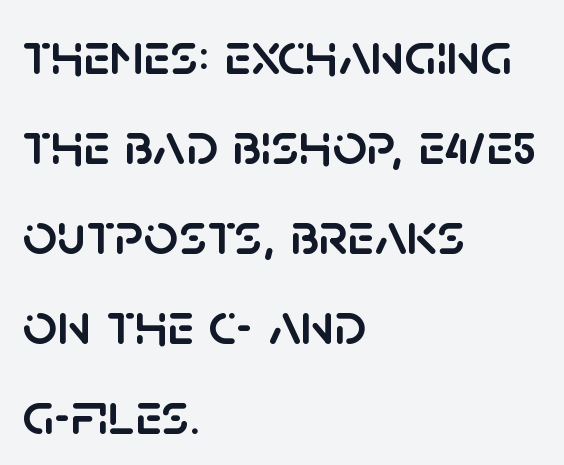
{"serif": "no", "italic": "no", "width": "normal", "stroke_contrast": "low", "x_height": "large", "monospaced": "no", "underline": "no", "align": "left", "line_spacing": "normal", "line_spacing_ratio": 1.5, "letter_spacing": "normal", "letter_spacing_em": 0.0, "glyph_px": 60}
